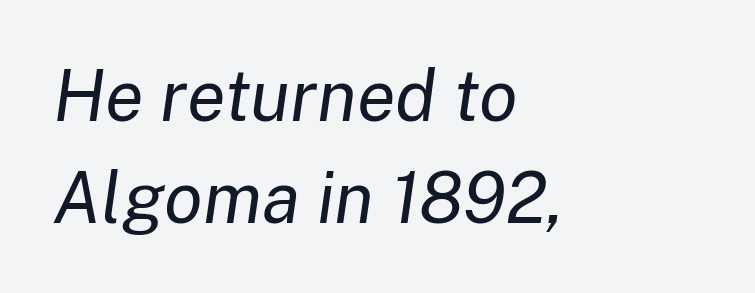
{"italic": "yes", "lean": "right", "slant_degrees": 8, "bold": "no", "weight": "regular", "width": "normal", "stroke_contrast": "low", "x_height": "medium", "monospaced": "no", "underline": "no", "align": "left", "line_spacing": "normal", "line_spacing_ratio": 1.44, "letter_spacing": "normal", "letter_spacing_em": 0.0, "glyph_px": 71}
